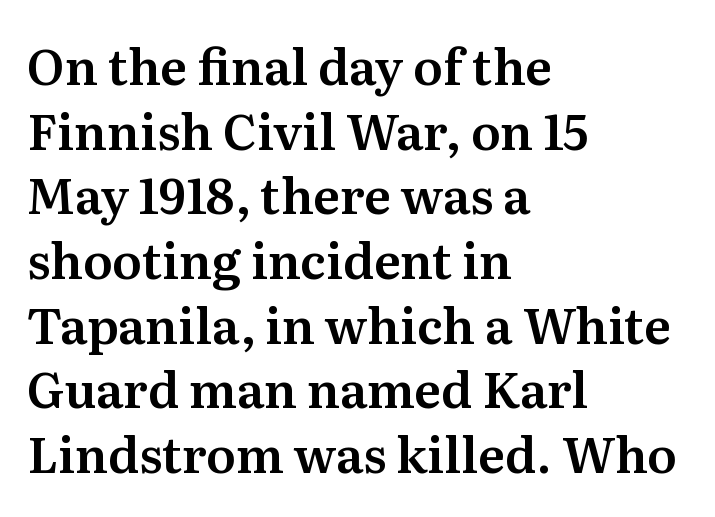
Look at the bottom of the vertical strokes: they flare into serifs here. A typesetter would call this leading conventional body-copy spacing. The lines in this sample share a left origin and differ only in where they stop. The horizontal fit of the characters is conventional and even. Clear beneath every line of the passage.
